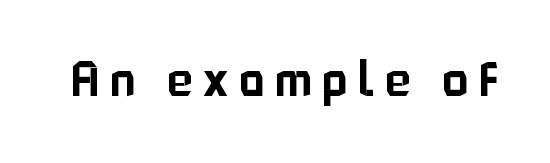
Q: Is the text italic (slanted)? A: No, it is upright.
Q: Is the typeface a serif or a sans-serif typeface? A: Sans-serif.
Q: Is the text underlined? A: No.
Q: Is the spacing between letters normal or unusually wide? A: Unusually wide.
Q: Width (condensed, normal, or wide)? A: Normal.
Q: Stroke contrast? A: Low.
Q: x-height? A: Medium.
Q: Monospaced? A: No.
